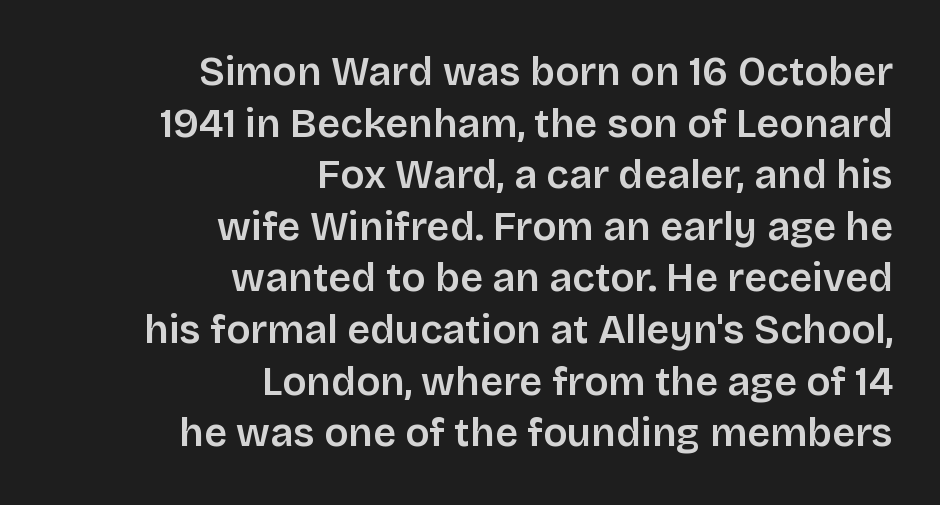
Q: Is the text bold? A: Semi-bold.
Q: Is the text italic (slanted)? A: No, it is upright.
Q: Is the typeface a serif or a sans-serif typeface? A: Sans-serif.
Q: Is the text underlined? A: No.
Q: How is the paragraph aligned? A: Right-aligned.
Q: Is the spacing between letters normal or unusually wide? A: Normal.
Q: Is the spacing between lines tight, normal or loose? A: Normal.
Q: Width (condensed, normal, or wide)? A: Normal.
Q: Stroke contrast? A: Low.
Q: x-height? A: Large.
Q: Monospaced? A: No.
